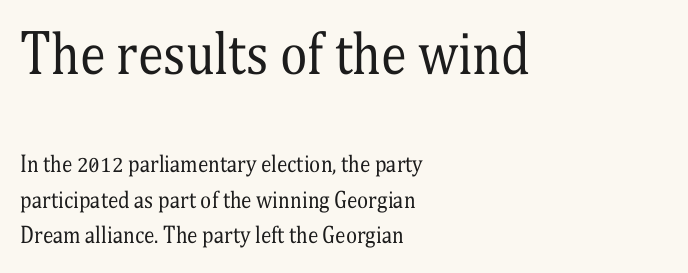
{"serif": "yes", "italic": "no", "bold": "no", "weight": "regular", "width": "condensed", "stroke_contrast": "medium", "x_height": "medium", "monospaced": "no", "underline": "no", "align": "left", "line_spacing": "normal", "line_spacing_ratio": 1.7, "letter_spacing": "normal", "letter_spacing_em": 0.0, "larger_block": "first", "size_ratio": 2.48, "glyph_px": 52}
